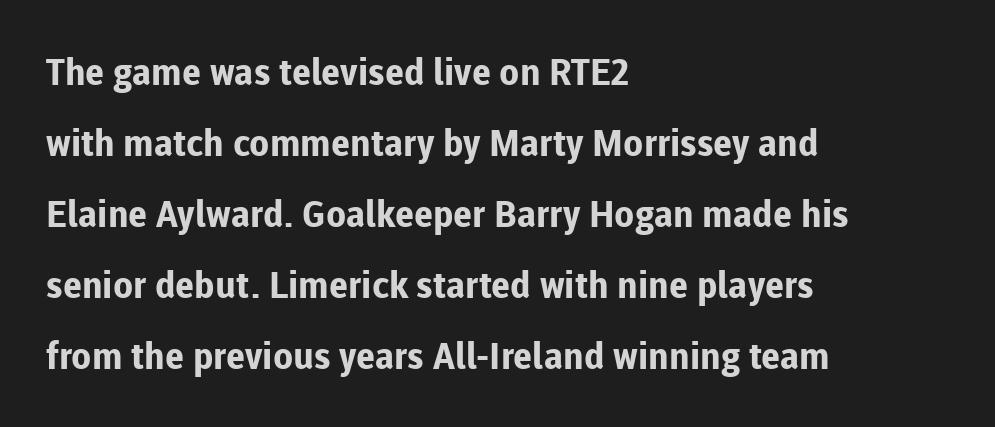
Q: Is the text bold? A: Yes.
Q: Is the text italic (slanted)? A: No, it is upright.
Q: Is the typeface a serif or a sans-serif typeface? A: Sans-serif.
Q: Is the text underlined? A: No.
Q: How is the paragraph aligned? A: Left-aligned.
Q: Is the spacing between letters normal or unusually wide? A: Normal.
Q: Is the spacing between lines tight, normal or loose? A: Loose.
Q: Width (condensed, normal, or wide)? A: Normal.
Q: Stroke contrast? A: Low.
Q: x-height? A: Medium.
Q: Monospaced? A: No.
